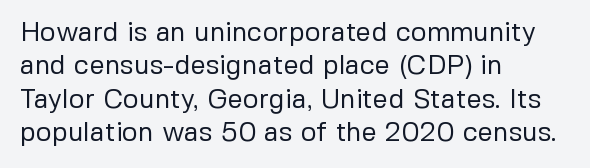
No letter is thick-stroked: the sample isn't bold. This rendering leaves character spacing at its baseline value. A bare baseline throughout the passage. Line beginnings align vertically; line endings do not. This sample uses an upright cut, with every glyph sitting square on the baseline.
